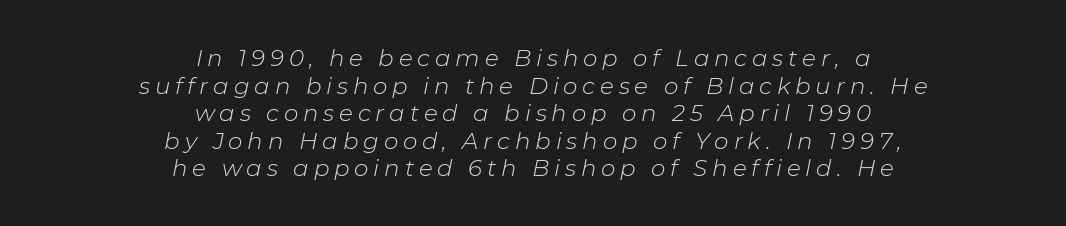
The image shows 23 px text type, italic (leaning right); set centered, line spacing 1.2x, unusually wide letter spacing (+0.21 em), not underlined.
